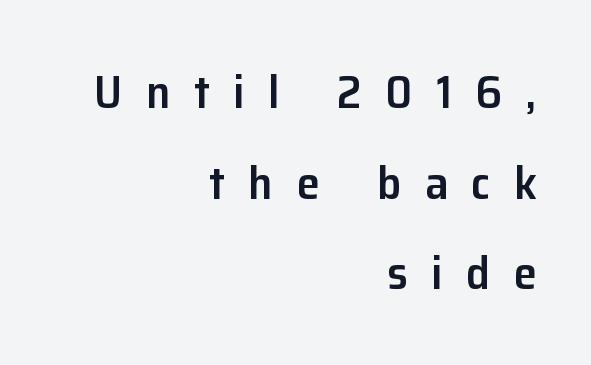
Q: Is the text bold? A: Semi-bold.
Q: Is the text italic (slanted)? A: No, it is upright.
Q: Is the typeface a serif or a sans-serif typeface? A: Sans-serif.
Q: Is the text underlined? A: No.
Q: How is the paragraph aligned? A: Right-aligned.
Q: Is the spacing between letters normal or unusually wide? A: Unusually wide.
Q: Is the spacing between lines tight, normal or loose? A: Loose.
Q: Width (condensed, normal, or wide)? A: Normal.
Q: Stroke contrast? A: Low.
Q: x-height? A: Medium.
Q: Monospaced? A: No.
